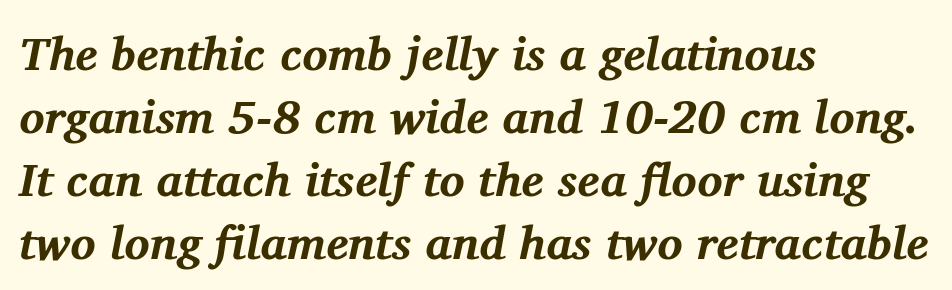
{"serif": "yes", "italic": "yes", "lean": "right", "slant_degrees": 11, "bold": "yes", "weight": "bold", "width": "normal", "stroke_contrast": "medium", "x_height": "medium", "monospaced": "no", "underline": "no", "align": "left", "line_spacing": "normal", "line_spacing_ratio": 1.34, "letter_spacing": "normal", "letter_spacing_em": 0.0, "glyph_px": 47}
